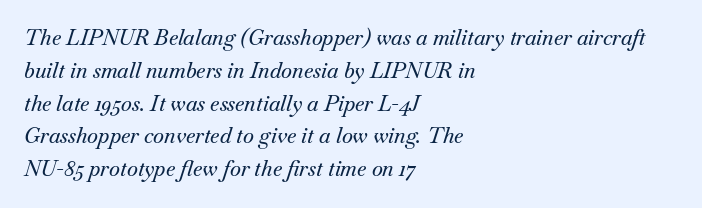
The image shows 21 px text type, italic (leaning right); set left-aligned, normal line spacing (1.56x), normal letter spacing, not underlined.
